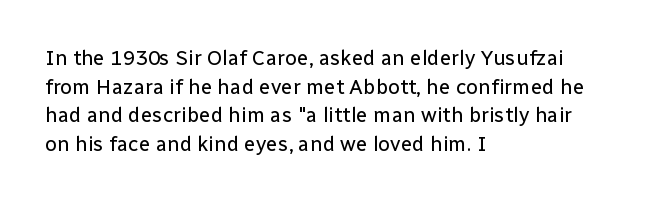
Q: Is the text bold? A: No.
Q: Is the text italic (slanted)? A: No, it is upright.
Q: Is the text underlined? A: No.
Q: How is the paragraph aligned? A: Left-aligned.
Q: Is the spacing between letters normal or unusually wide? A: Normal.
Q: Is the spacing between lines tight, normal or loose? A: Normal.
